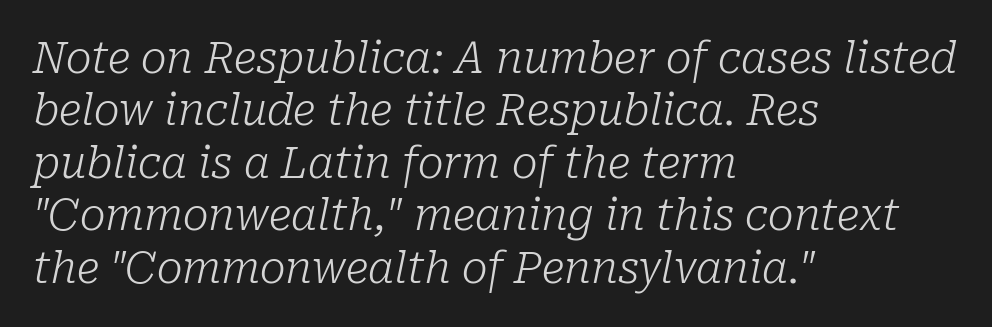
{"serif": "yes", "italic": "yes", "lean": "right", "slant_degrees": 10, "bold": "no", "weight": "light", "width": "normal", "stroke_contrast": "low", "x_height": "medium", "monospaced": "no", "underline": "no", "align": "left", "line_spacing_ratio": 1.22, "letter_spacing": "normal", "letter_spacing_em": 0.0, "glyph_px": 43}
